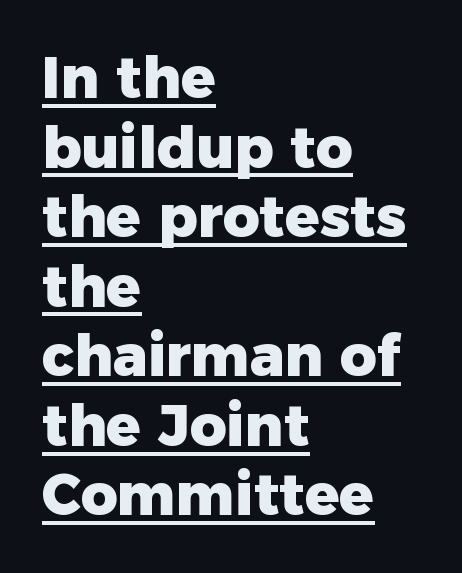
{"serif": "no", "italic": "no", "bold": "yes", "weight": "heavy", "width": "normal", "stroke_contrast": "low", "x_height": "medium", "monospaced": "no", "underline": "yes", "align": "left", "line_spacing_ratio": 1.22, "letter_spacing": "normal", "letter_spacing_em": 0.0, "glyph_px": 57}
